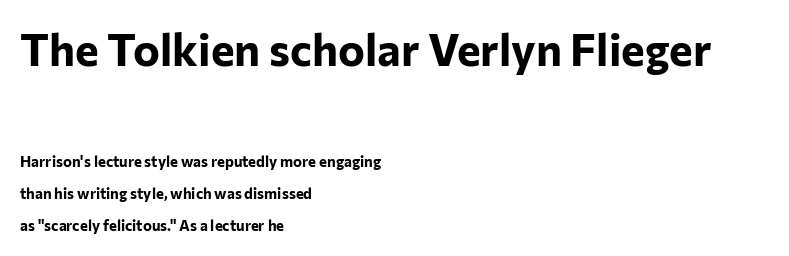
Q: Is the text bold? A: Yes.
Q: Is the text italic (slanted)? A: No, it is upright.
Q: Is the typeface a serif or a sans-serif typeface? A: Sans-serif.
Q: Is the text underlined? A: No.
Q: How is the paragraph aligned? A: Left-aligned.
Q: Is the spacing between letters normal or unusually wide? A: Normal.
Q: Is the spacing between lines tight, normal or loose? A: Loose.
Q: Which block of text is set in a larger size, the first (top) or the second (bottom)? A: The first (top) one.
Q: Width (condensed, normal, or wide)? A: Normal.
Q: Stroke contrast? A: Low.
Q: x-height? A: Medium.
Q: Monospaced? A: No.
